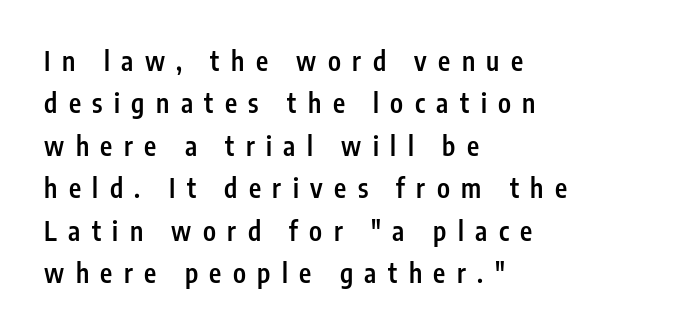
{"italic": "no", "bold": "semi", "underline": "no", "align": "left", "line_spacing": "normal", "line_spacing_ratio": 1.63, "letter_spacing": "wide", "letter_spacing_em": 0.44, "glyph_px": 26}
